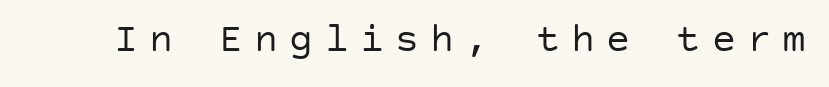
Posture: upright roman. The type family on display is of the sans-serif kind. The strokes carry an ordinary text weight at most. Clear beneath every line of the passage. Compared with typical body copy, the letter spacing here is much looser.
